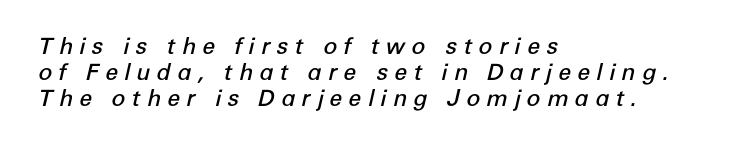
The baseline area is clear. Does extra space separate the letters? Yes, quite a lot of it. Compared with a centered layout, this one pins lines to the left instead. The passage shown stacks its lines with hardly any gap. The font is running at a semibold setting, under full bold. This sample uses an oblique cut, with every glyph tilted off the vertical.
